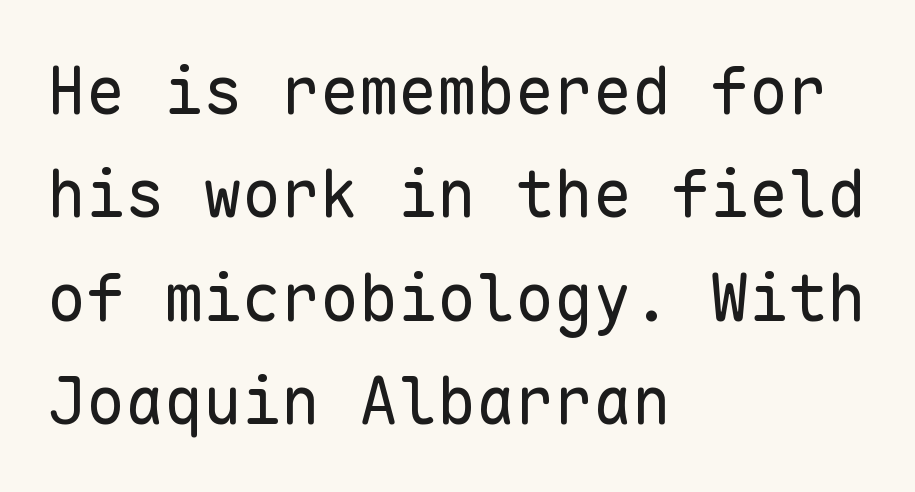
Q: Is the text bold? A: No.
Q: Is the text italic (slanted)? A: No, it is upright.
Q: Is the typeface a serif or a sans-serif typeface? A: Sans-serif.
Q: Is the text underlined? A: No.
Q: How is the paragraph aligned? A: Left-aligned.
Q: Is the spacing between letters normal or unusually wide? A: Normal.
Q: Is the spacing between lines tight, normal or loose? A: Normal.
Q: Width (condensed, normal, or wide)? A: Normal.
Q: Stroke contrast? A: Low.
Q: x-height? A: Medium.
Q: Monospaced? A: Yes.
